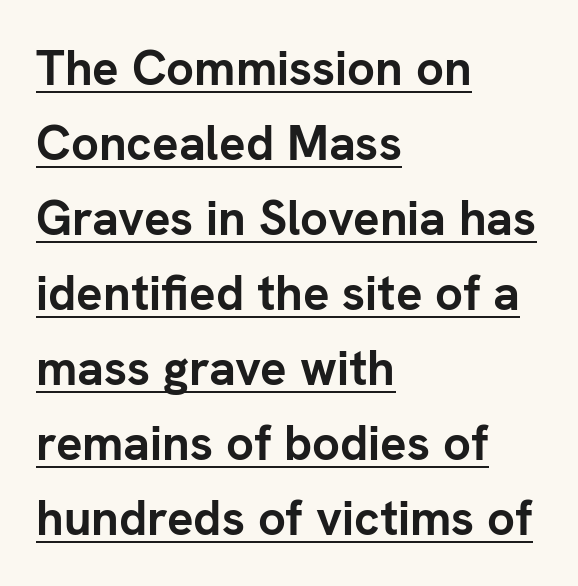
Q: Is the text bold? A: Yes.
Q: Is the text italic (slanted)? A: No, it is upright.
Q: Is the typeface a serif or a sans-serif typeface? A: Sans-serif.
Q: Is the text underlined? A: Yes.
Q: How is the paragraph aligned? A: Left-aligned.
Q: Is the spacing between letters normal or unusually wide? A: Normal.
Q: Is the spacing between lines tight, normal or loose? A: Normal.
Q: Width (condensed, normal, or wide)? A: Normal.
Q: Stroke contrast? A: Low.
Q: x-height? A: Medium.
Q: Monospaced? A: No.
